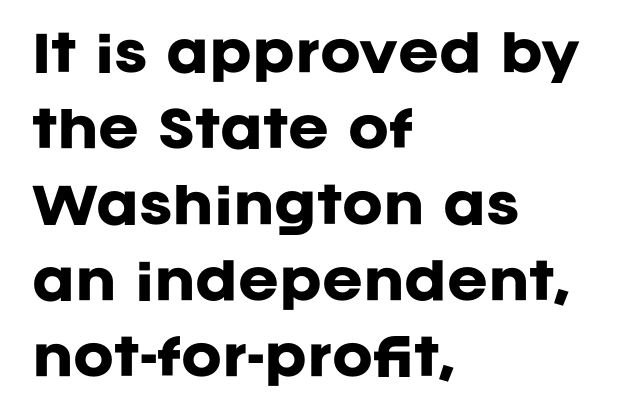
Q: Is the text bold? A: Yes.
Q: Is the text italic (slanted)? A: No, it is upright.
Q: Is the typeface a serif or a sans-serif typeface? A: Sans-serif.
Q: Is the text underlined? A: No.
Q: How is the paragraph aligned? A: Left-aligned.
Q: Is the spacing between letters normal or unusually wide? A: Normal.
Q: Is the spacing between lines tight, normal or loose? A: Normal.
Q: Width (condensed, normal, or wide)? A: Normal.
Q: Stroke contrast? A: Low.
Q: x-height? A: Large.
Q: Monospaced? A: No.
